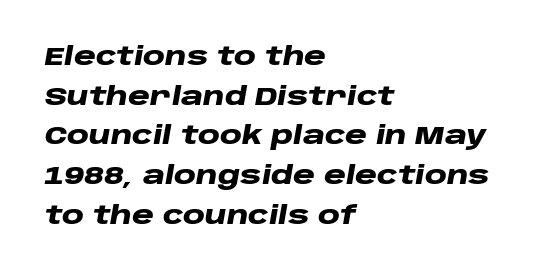
Q: Is the text bold? A: Yes.
Q: Is the text italic (slanted)? A: Yes, it leans right by about 10 degrees.
Q: Is the text underlined? A: No.
Q: How is the paragraph aligned? A: Left-aligned.
Q: Is the spacing between letters normal or unusually wide? A: Normal.
Q: Is the spacing between lines tight, normal or loose? A: Normal.
